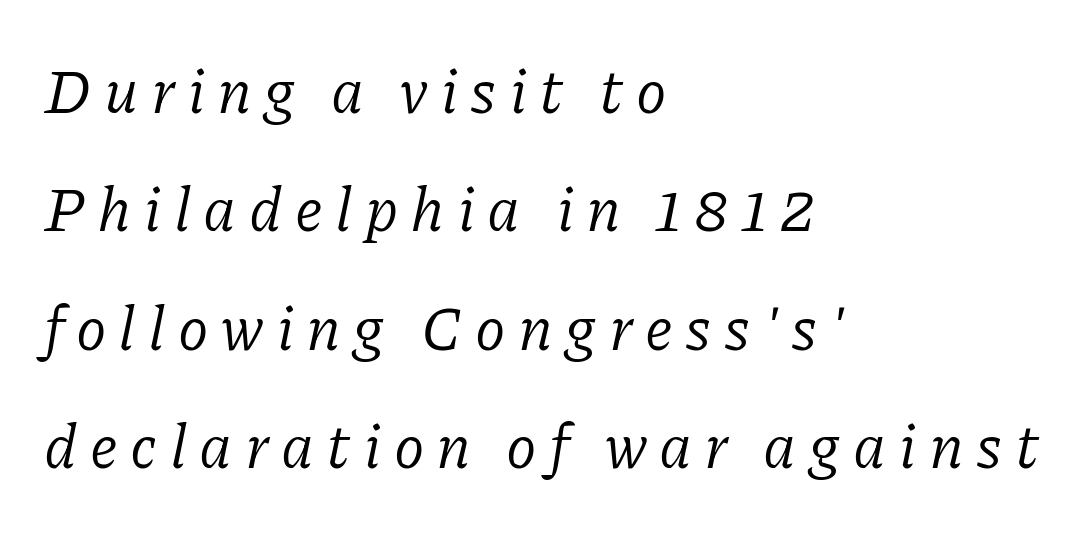
{"serif": "yes", "italic": "yes", "lean": "right", "slant_degrees": 11, "bold": "no", "weight": "regular", "width": "normal", "stroke_contrast": "low", "x_height": "medium", "monospaced": "no", "underline": "no", "align": "left", "line_spacing": "loose", "line_spacing_ratio": 1.91, "letter_spacing": "wide", "letter_spacing_em": 0.2, "glyph_px": 62}
